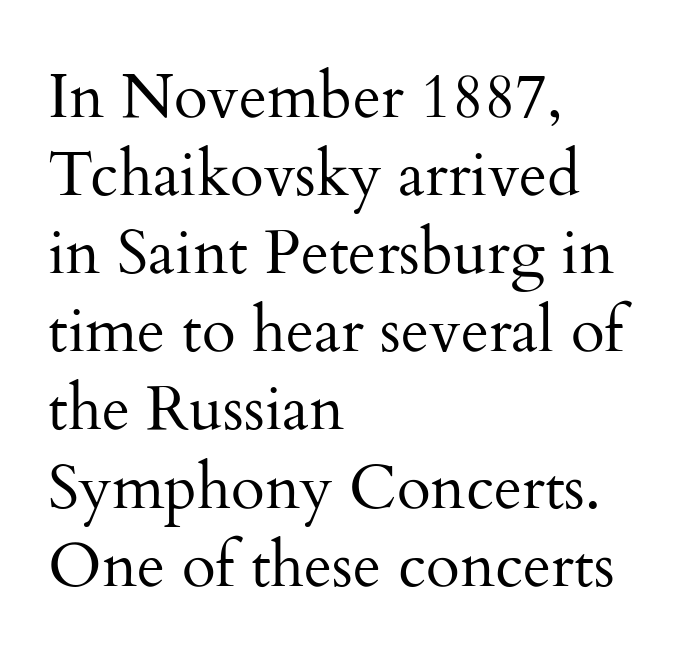
Q: Is the text bold? A: No.
Q: Is the text italic (slanted)? A: No, it is upright.
Q: Is the typeface a serif or a sans-serif typeface? A: Serif.
Q: Is the text underlined? A: No.
Q: How is the paragraph aligned? A: Left-aligned.
Q: Is the spacing between letters normal or unusually wide? A: Normal.
Q: Is the spacing between lines tight, normal or loose? A: Normal.
Q: Width (condensed, normal, or wide)? A: Normal.
Q: Stroke contrast? A: Medium.
Q: x-height? A: Small.
Q: Monospaced? A: No.
